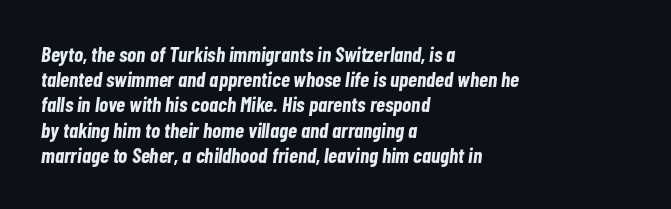
Q: Is the text bold? A: Yes.
Q: Is the text italic (slanted)? A: Yes, it leans right by about 7 degrees.
Q: Is the text underlined? A: No.
Q: How is the paragraph aligned? A: Left-aligned.
Q: Is the spacing between letters normal or unusually wide? A: Normal.
